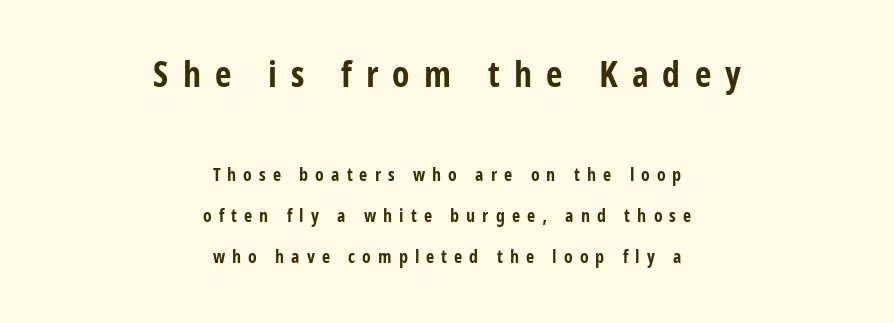
{"serif": "no", "italic": "no", "bold": "yes", "weight": "bold", "width": "condensed", "stroke_contrast": "low", "x_height": "large", "monospaced": "no", "underline": "no", "align": "center", "line_spacing": "loose", "line_spacing_ratio": 2.3, "letter_spacing": "wide", "letter_spacing_em": 0.39, "larger_block": "first", "size_ratio": 2.0, "glyph_px": 36}
